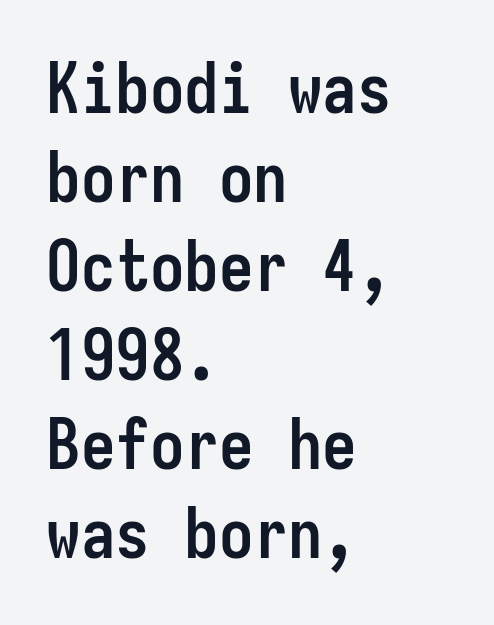
The text was rendered using a sans face with plain stroke endings. A typesetter would call this leading conventional body-copy spacing. Posture: straight, roman, zero tilt. Does the copy run flush right? No — it runs flush left.
